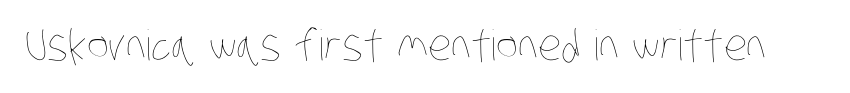
Heaviness? Minimal to ordinary, like unemphasized prose. Check the space under the baseline: it is left empty. The passage shown has conventional tracking throughout. The face used here is proportionally spaced, like ordinary book or web type.
